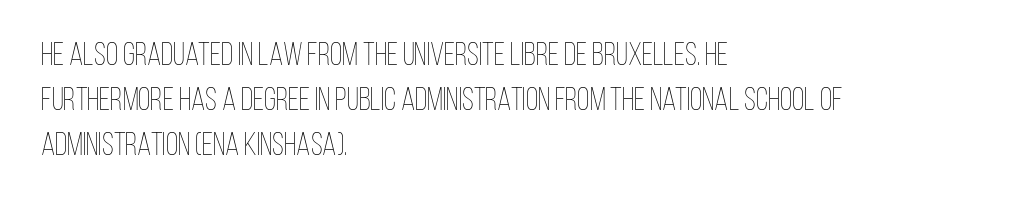
The letters sit at their default tracking, neither squeezed nor spread. You could not count columns in this text — the font is proportionally spaced. Caption: face not bold, strokes unweighted. Check the space under the baseline: it is left empty. It's the straight-up-and-down kind of type.
